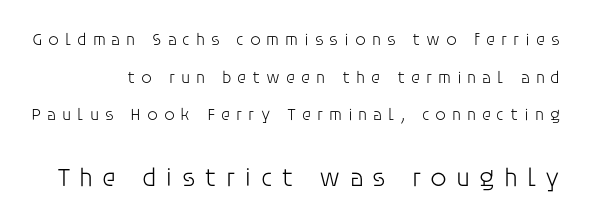
Q: Is the text bold? A: No.
Q: Is the text italic (slanted)? A: No, it is upright.
Q: Is the text underlined? A: No.
Q: Is the spacing between letters normal or unusually wide? A: Unusually wide.
Q: Is the spacing between lines tight, normal or loose? A: Loose.
Q: Which block of text is set in a larger size, the first (top) or the second (bottom)? A: The second (bottom) one.
